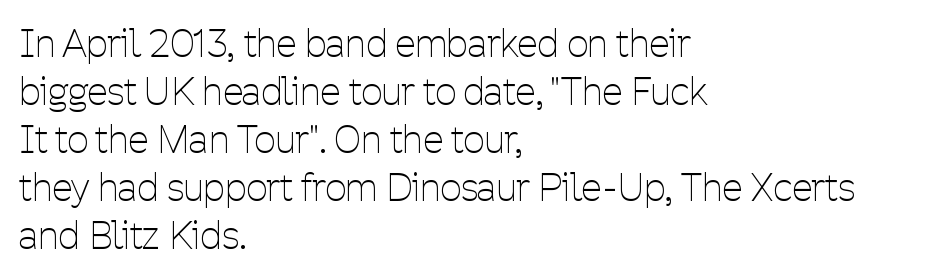
{"serif": "no", "italic": "no", "bold": "no", "weight": "thin", "width": "condensed", "stroke_contrast": "low", "x_height": "medium", "monospaced": "no", "underline": "no", "align": "left", "line_spacing": "normal", "line_spacing_ratio": 1.3, "letter_spacing": "normal", "letter_spacing_em": 0.0, "glyph_px": 37}
